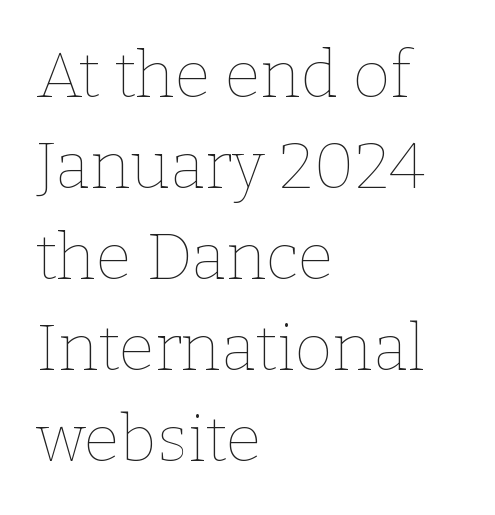
The vertical gap from one line to the next is medium. The passage shown is not bold in any degree. Type without underlining. Character widths vary here, with narrow letters taking less room than wide ones. The paragraph shown leans on its left margin. Posture: straight, roman, zero tilt.
